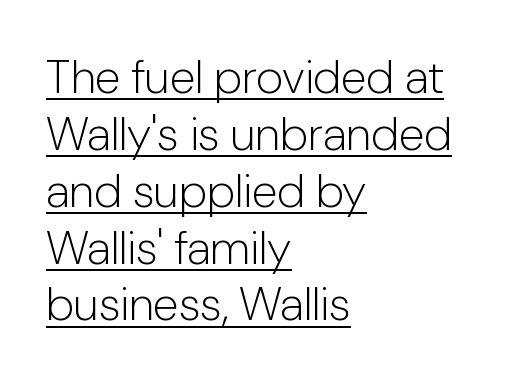
{"serif": "no", "italic": "no", "bold": "no", "weight": "light", "width": "normal", "stroke_contrast": "low", "x_height": "medium", "monospaced": "no", "underline": "yes", "align": "left", "line_spacing_ratio": 1.21, "letter_spacing": "normal", "letter_spacing_em": 0.0, "glyph_px": 47}
